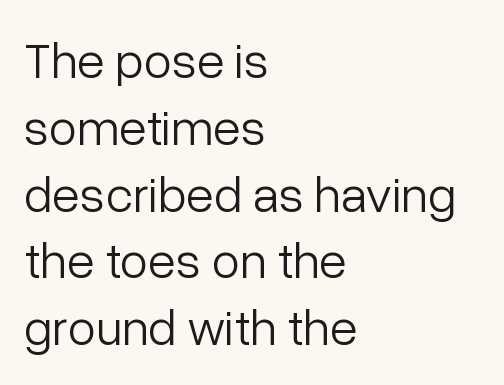
No feet cap the strokes, marking this as sans-serif type. In CSS terms this would be text-align: left. Students, note that the glyphs here touch the page at normal intervals. Posture: vertical. Nobody drew a line under any word here. The passage shown is typed in a proportional face where columns would drift.
